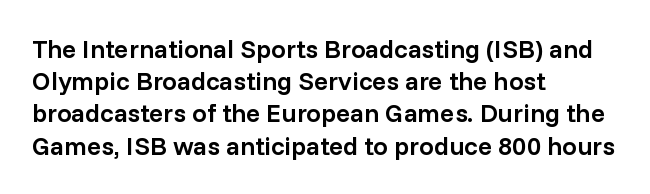
{"italic": "no", "bold": "semi", "underline": "no", "align": "left", "line_spacing_ratio": 1.24, "letter_spacing": "normal", "letter_spacing_em": 0.0, "glyph_px": 26}
